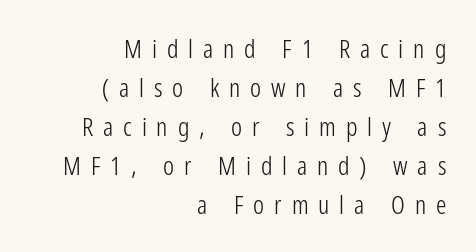
Q: Is the text bold? A: No.
Q: Is the text italic (slanted)? A: No, it is upright.
Q: Is the text underlined? A: No.
Q: How is the paragraph aligned? A: Right-aligned.
Q: Is the spacing between letters normal or unusually wide? A: Unusually wide.
Q: Is the spacing between lines tight, normal or loose? A: Normal.
